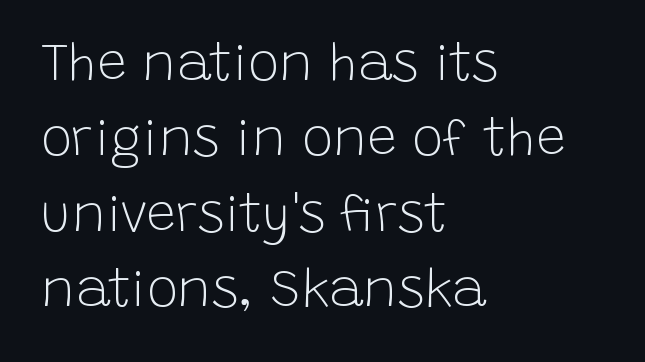
The image shows 52 px light sans-serif type, upright; set left-aligned, normal line spacing (1.45x), normal letter spacing, not underlined; low stroke contrast and a large x-height.
